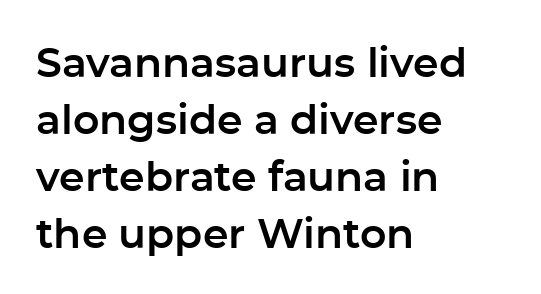
Q: Is the text italic (slanted)? A: No, it is upright.
Q: Is the typeface a serif or a sans-serif typeface? A: Sans-serif.
Q: Is the text underlined? A: No.
Q: How is the paragraph aligned? A: Left-aligned.
Q: Is the spacing between letters normal or unusually wide? A: Normal.
Q: Is the spacing between lines tight, normal or loose? A: Normal.
Q: Width (condensed, normal, or wide)? A: Normal.
Q: Stroke contrast? A: Low.
Q: x-height? A: Medium.
Q: Monospaced? A: No.
